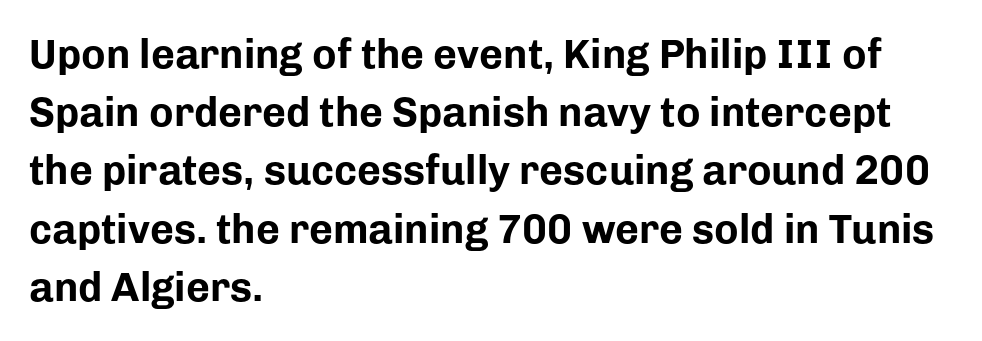
{"serif": "no", "italic": "no", "bold": "yes", "weight": "bold", "width": "normal", "stroke_contrast": "low", "x_height": "medium", "monospaced": "no", "underline": "no", "align": "left", "line_spacing": "normal", "line_spacing_ratio": 1.42, "letter_spacing": "normal", "letter_spacing_em": 0.0, "glyph_px": 41}
